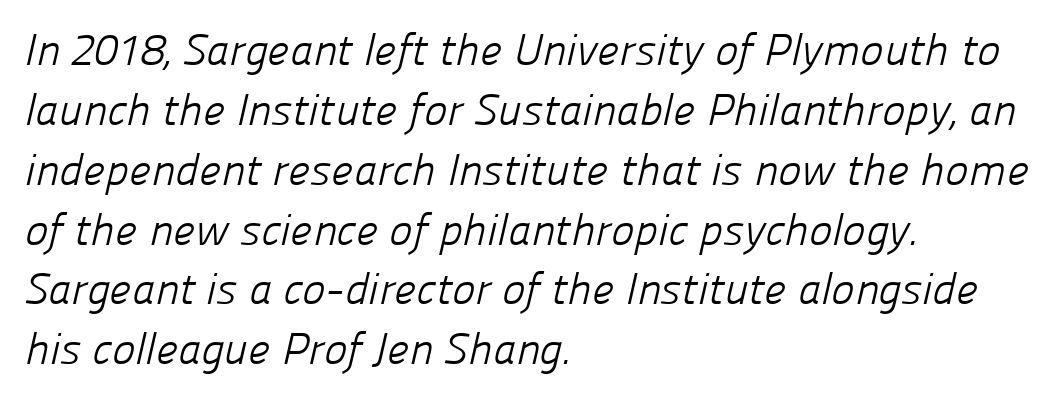
Q: Is the text bold? A: No.
Q: Is the typeface a serif or a sans-serif typeface? A: Sans-serif.
Q: Is the text underlined? A: No.
Q: How is the paragraph aligned? A: Left-aligned.
Q: Is the spacing between letters normal or unusually wide? A: Normal.
Q: Is the spacing between lines tight, normal or loose? A: Normal.
Q: Width (condensed, normal, or wide)? A: Normal.
Q: Stroke contrast? A: Low.
Q: x-height? A: Medium.
Q: Monospaced? A: No.
